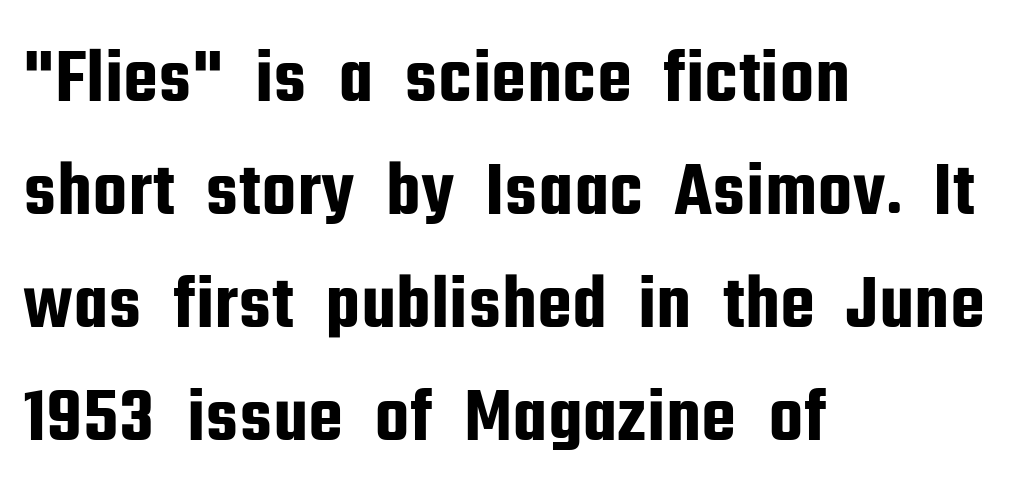
Q: Is the text italic (slanted)? A: No, it is upright.
Q: Is the typeface a serif or a sans-serif typeface? A: Sans-serif.
Q: Is the text underlined? A: No.
Q: How is the paragraph aligned? A: Left-aligned.
Q: Is the spacing between letters normal or unusually wide? A: Normal.
Q: Is the spacing between lines tight, normal or loose? A: Normal.
Q: Width (condensed, normal, or wide)? A: Condensed.
Q: Stroke contrast? A: Low.
Q: x-height? A: Medium.
Q: Monospaced? A: No.
